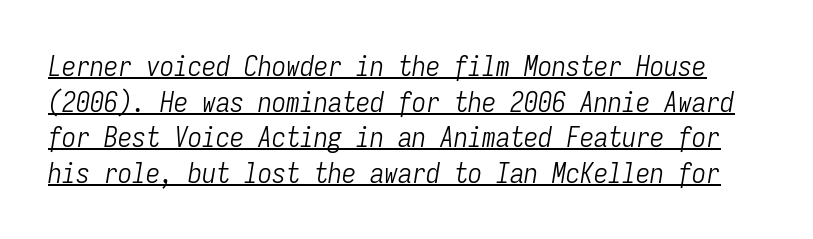
The image shows 28 px light, condensed type, italic (leaning right), monospaced; set normal line spacing (1.27x), normal letter spacing, underlined; low stroke contrast and a medium x-height.
